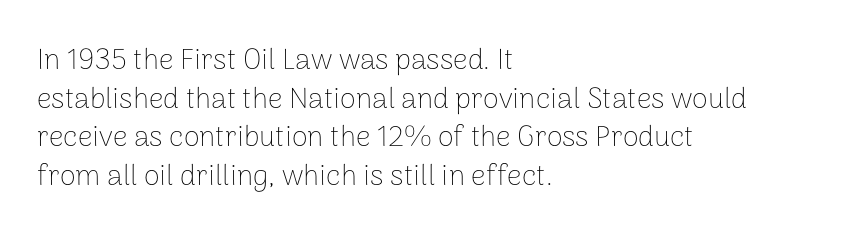
{"serif": "no", "italic": "no", "bold": "no", "weight": "thin", "width": "normal", "stroke_contrast": "low", "x_height": "medium", "monospaced": "no", "underline": "no", "align": "left", "line_spacing": "normal", "line_spacing_ratio": 1.33, "letter_spacing": "normal", "letter_spacing_em": 0.0, "glyph_px": 29}
